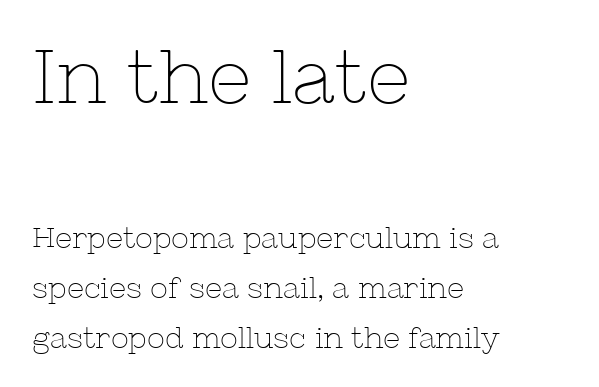
Q: Is the text bold? A: No.
Q: Is the text italic (slanted)? A: No, it is upright.
Q: Is the typeface a serif or a sans-serif typeface? A: Serif.
Q: Is the text underlined? A: No.
Q: How is the paragraph aligned? A: Left-aligned.
Q: Is the spacing between letters normal or unusually wide? A: Normal.
Q: Is the spacing between lines tight, normal or loose? A: Normal.
Q: Which block of text is set in a larger size, the first (top) or the second (bottom)? A: The first (top) one.
Q: Width (condensed, normal, or wide)? A: Normal.
Q: Stroke contrast? A: Low.
Q: x-height? A: Medium.
Q: Monospaced? A: No.
